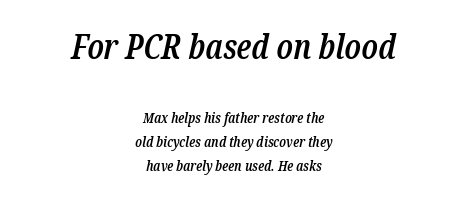
The gaps between neighbouring characters are ordinary and unremarkable. The typography opts for an oblique posture over an upright one. The rendering uses natural spacing where letterforms have individual widths. The foot of each line stays bare and open. Size contrast runs from large at the top to small at the bottom. Alignment: centered.
